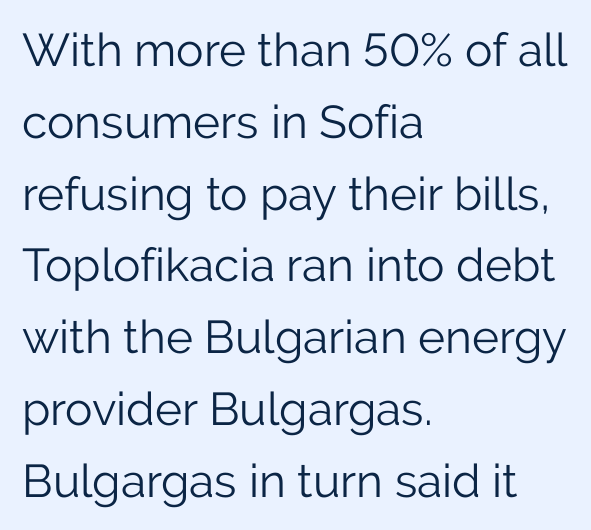
Q: Is the text bold? A: No.
Q: Is the text italic (slanted)? A: No, it is upright.
Q: Is the typeface a serif or a sans-serif typeface? A: Sans-serif.
Q: Is the text underlined? A: No.
Q: How is the paragraph aligned? A: Left-aligned.
Q: Is the spacing between letters normal or unusually wide? A: Normal.
Q: Is the spacing between lines tight, normal or loose? A: Normal.
Q: Width (condensed, normal, or wide)? A: Normal.
Q: Stroke contrast? A: Low.
Q: x-height? A: Medium.
Q: Monospaced? A: No.
